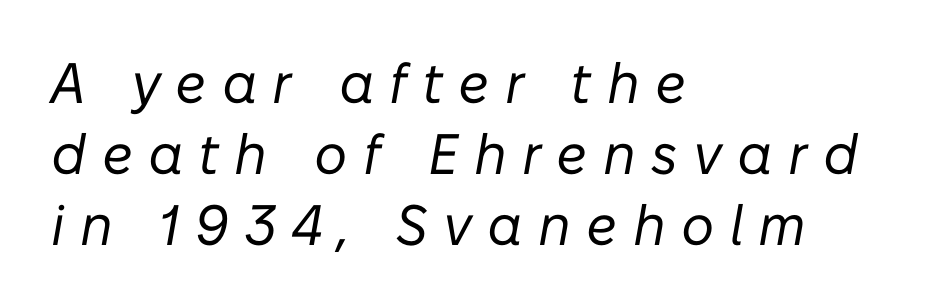
{"italic": "yes", "lean": "right", "slant_degrees": 10, "bold": "no", "weight": "regular", "width": "normal", "stroke_contrast": "low", "x_height": "medium", "monospaced": "no", "underline": "no", "align": "left", "line_spacing": "normal", "line_spacing_ratio": 1.25, "letter_spacing": "wide", "letter_spacing_em": 0.27, "glyph_px": 57}
